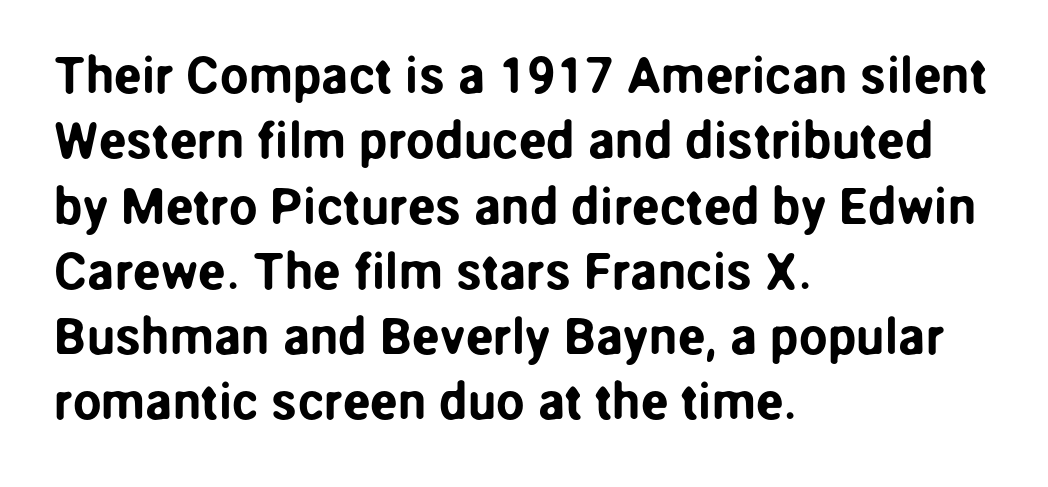
The image shows 51 px sans-serif type, upright; set left-aligned, normal line spacing (1.28x), normal letter spacing, not underlined; low stroke contrast and a medium x-height.
